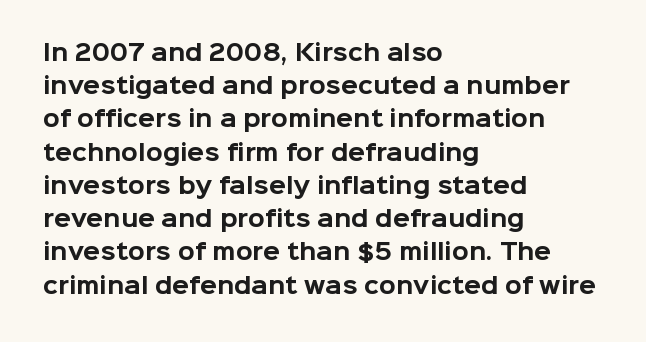
{"italic": "no", "bold": "yes", "underline": "no", "align": "left", "line_spacing": "normal", "line_spacing_ratio": 1.51, "letter_spacing": "normal", "letter_spacing_em": 0.0, "glyph_px": 22}
